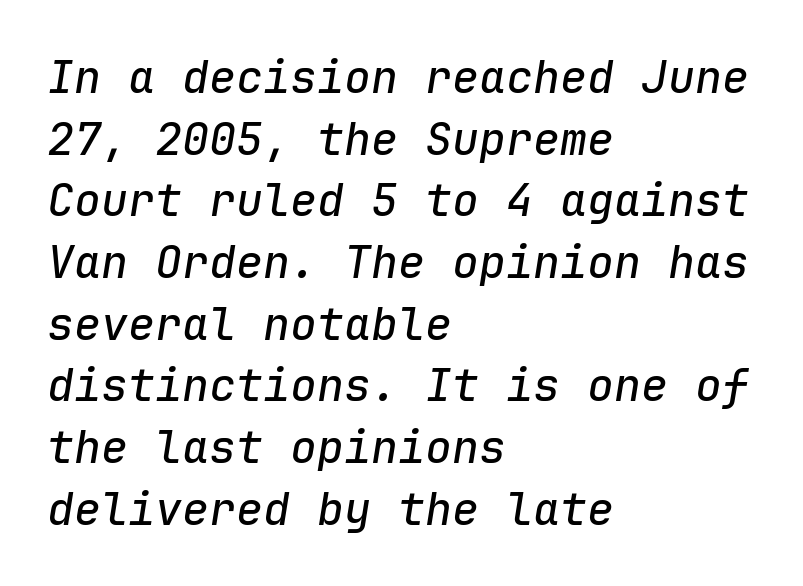
Q: Is the text italic (slanted)? A: Yes, it leans right by about 9 degrees.
Q: Is the text underlined? A: No.
Q: How is the paragraph aligned? A: Left-aligned.
Q: Is the spacing between letters normal or unusually wide? A: Normal.
Q: Is the spacing between lines tight, normal or loose? A: Normal.
Q: Width (condensed, normal, or wide)? A: Normal.
Q: Stroke contrast? A: Low.
Q: x-height? A: Medium.
Q: Monospaced? A: Yes.
